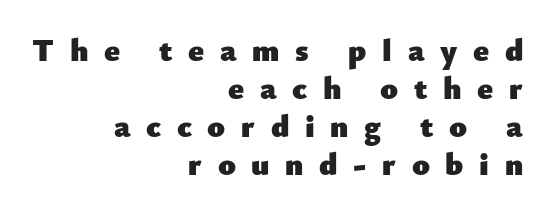
Q: Is the text bold? A: Yes.
Q: Is the text italic (slanted)? A: No, it is upright.
Q: Is the typeface a serif or a sans-serif typeface? A: Sans-serif.
Q: Is the text underlined? A: No.
Q: How is the paragraph aligned? A: Right-aligned.
Q: Is the spacing between letters normal or unusually wide? A: Unusually wide.
Q: Width (condensed, normal, or wide)? A: Normal.
Q: Stroke contrast? A: Low.
Q: x-height? A: Small.
Q: Monospaced? A: No.
